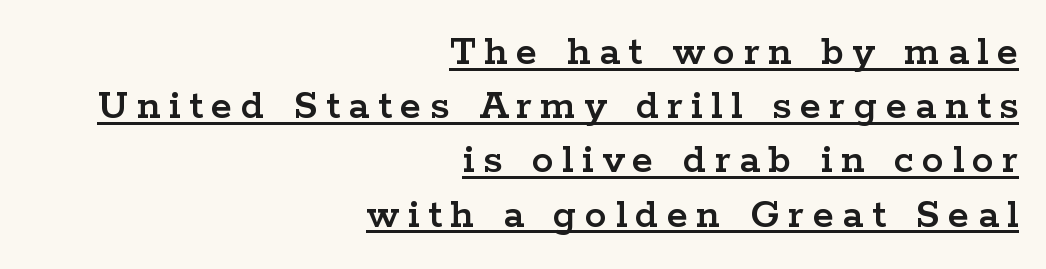
Is there any slant? The stems are plumb. Here the glyphs are tracked loosely, breaking word shapes into spaced letters. Is the block centered? No — it sits flush against the right margin. Is this a fixed-width face? No — the glyphs have proportional, varying widths.
